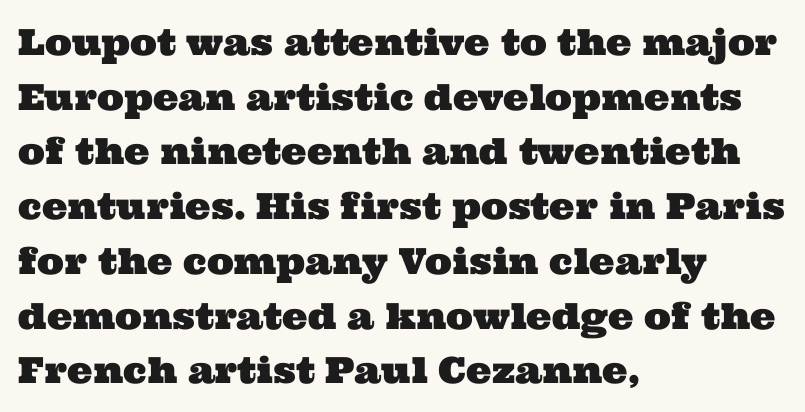
Q: Is the typeface a serif or a sans-serif typeface? A: Serif.
Q: Is the text underlined? A: No.
Q: How is the paragraph aligned? A: Left-aligned.
Q: Is the spacing between letters normal or unusually wide? A: Normal.
Q: Is the spacing between lines tight, normal or loose? A: Normal.
Q: Width (condensed, normal, or wide)? A: Wide.
Q: Stroke contrast? A: Medium.
Q: x-height? A: Medium.
Q: Monospaced? A: No.
